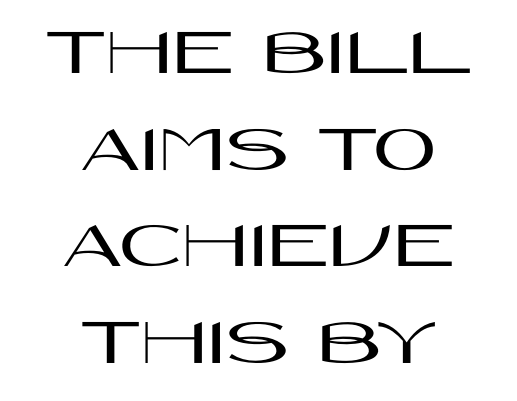
{"serif": "no", "italic": "no", "width": "wide", "stroke_contrast": "high", "x_height": "large", "monospaced": "no", "underline": "no", "align": "center", "line_spacing": "normal", "line_spacing_ratio": 1.4, "letter_spacing": "normal", "letter_spacing_em": 0.0, "glyph_px": 69}
